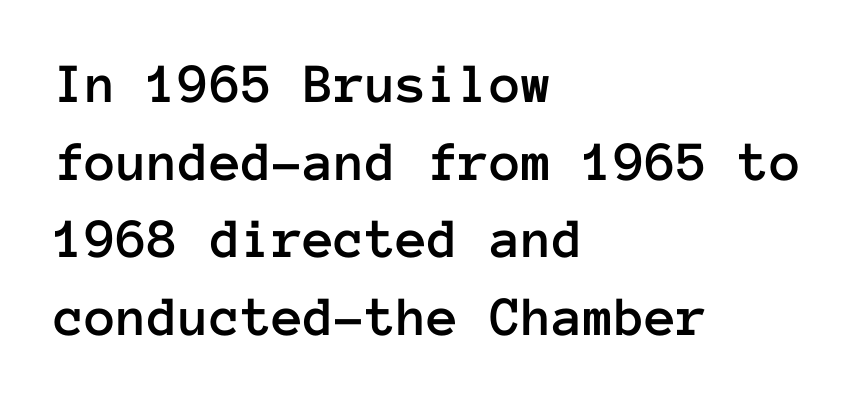
The image shows 57 px text type, upright, monospaced; set left-aligned, normal line spacing (1.36x), normal letter spacing, not underlined; low stroke contrast and a medium x-height.
